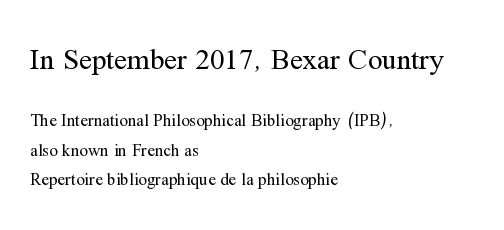
Q: Is the text bold? A: No.
Q: Is the text italic (slanted)? A: No, it is upright.
Q: Is the typeface a serif or a sans-serif typeface? A: Serif.
Q: Is the text underlined? A: No.
Q: How is the paragraph aligned? A: Left-aligned.
Q: Is the spacing between letters normal or unusually wide? A: Normal.
Q: Which block of text is set in a larger size, the first (top) or the second (bottom)? A: The first (top) one.
Q: Width (condensed, normal, or wide)? A: Normal.
Q: Stroke contrast? A: Medium.
Q: x-height? A: Medium.
Q: Monospaced? A: No.
